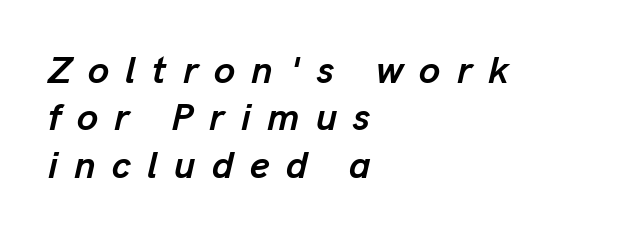
The image shows 38 px semibold type, italic (leaning right); set left-aligned, normal line spacing (1.25x), unusually wide letter spacing (+0.43 em), not underlined; low stroke contrast and a medium x-height.
